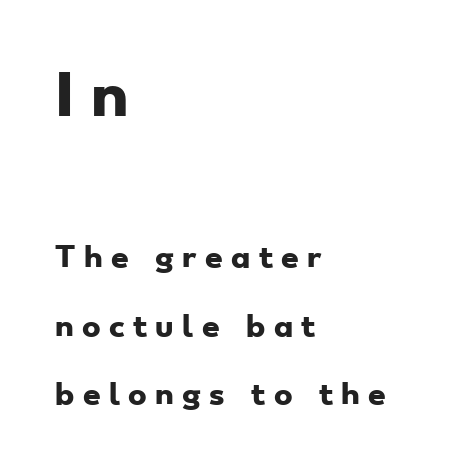
{"serif": "no", "bold": "yes", "weight": "heavy", "width": "wide", "stroke_contrast": "low", "x_height": "small", "monospaced": "no", "underline": "no", "align": "left", "line_spacing": "loose", "line_spacing_ratio": 2.45, "letter_spacing": "wide", "letter_spacing_em": 0.3, "larger_block": "first", "size_ratio": 2.0, "glyph_px": 56}
